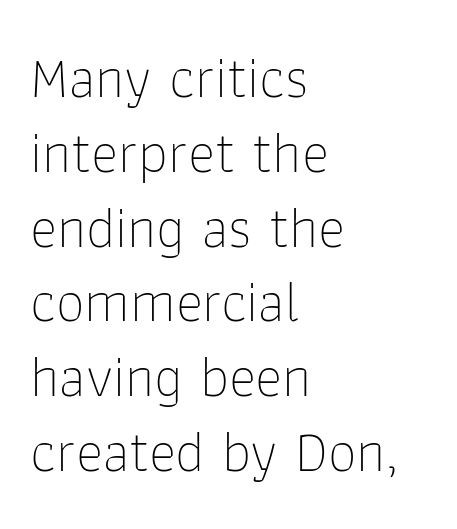
The space beneath each line is pristine and unruled. These lines keep a tight, regular rhythm from letter to letter. Notice how the passage keeps a crisp vertical edge on the left only. Note the varied advance widths — an 'i' is clearly narrower than an 'm'. Nothing sits at the stroke ends, so this counts as sans-serif.
